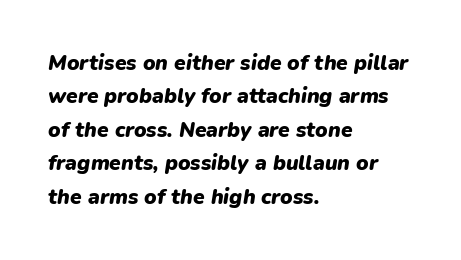
Q: Is the text bold? A: Yes.
Q: Is the text italic (slanted)? A: Yes, it leans right by about 9 degrees.
Q: Is the text underlined? A: No.
Q: How is the paragraph aligned? A: Left-aligned.
Q: Is the spacing between letters normal or unusually wide? A: Normal.
Q: Is the spacing between lines tight, normal or loose? A: Normal.
